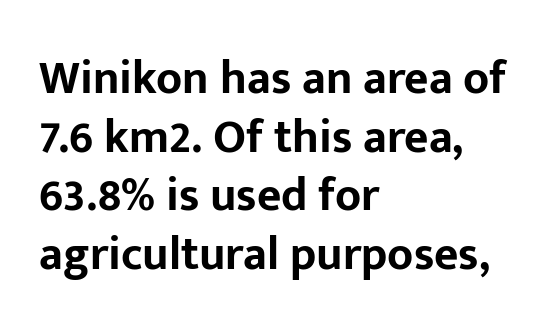
Q: Is the text bold? A: Yes.
Q: Is the text italic (slanted)? A: No, it is upright.
Q: Is the typeface a serif or a sans-serif typeface? A: Sans-serif.
Q: Is the text underlined? A: No.
Q: How is the paragraph aligned? A: Left-aligned.
Q: Is the spacing between letters normal or unusually wide? A: Normal.
Q: Is the spacing between lines tight, normal or loose? A: Normal.
Q: Width (condensed, normal, or wide)? A: Normal.
Q: Stroke contrast? A: Low.
Q: x-height? A: Medium.
Q: Monospaced? A: No.
